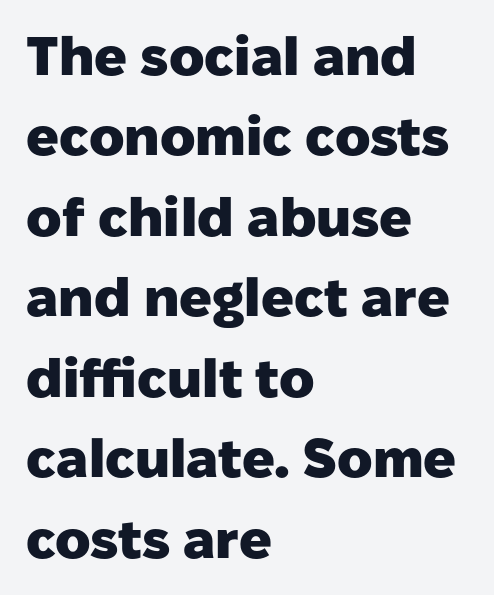
Horizontal bands of white between lines are of average thickness. Tracking value appears to be zero — textbook default spacing. Any mark beneath the type? The region is blank. Think of a printed novel: that variable character pitch is what you see here. The letters stand straight up with perfectly vertical stems. Visually the block forms a straight wall on the left and a jagged coastline on the right.
